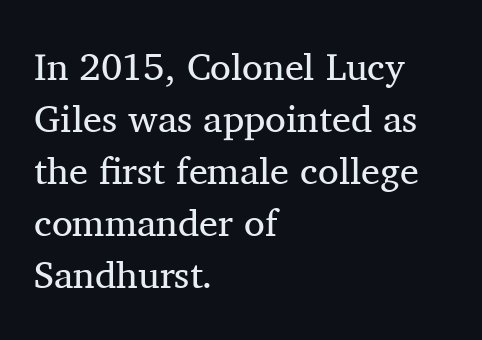
The image shows 38 px regular-weight serif type, upright; set left-aligned, normal line spacing (1.37x), normal letter spacing, not underlined; medium stroke contrast and a medium x-height.
